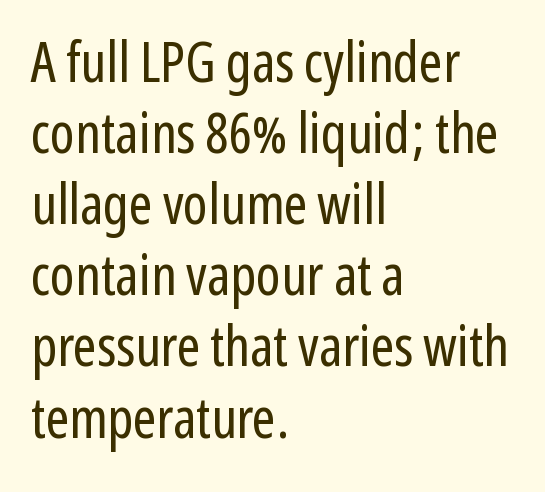
The image shows 56 px regular-weight, condensed sans-serif type, upright; set left-aligned, normal line spacing (1.27x), normal letter spacing, not underlined; low stroke contrast and a medium x-height.
